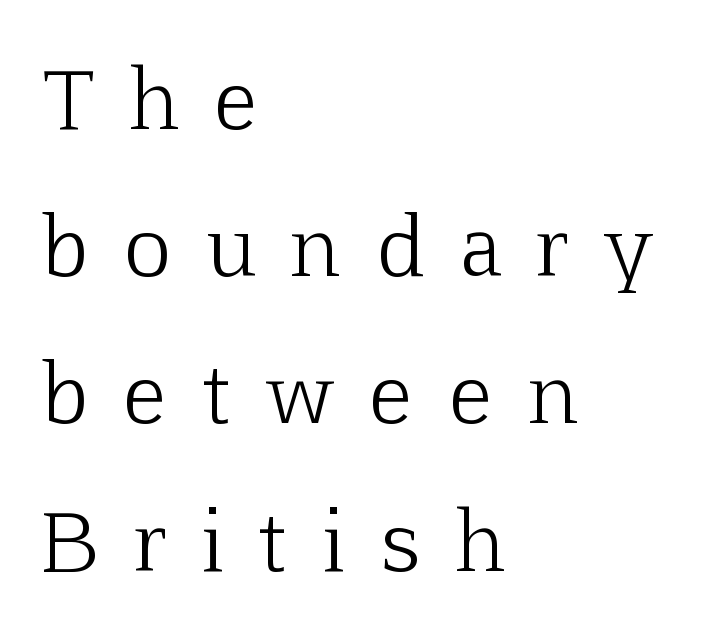
The image shows 80 px light serif type, upright; set left-aligned, line spacing 1.84x, unusually wide letter spacing (+0.46 em), not underlined; low stroke contrast and a medium x-height.
